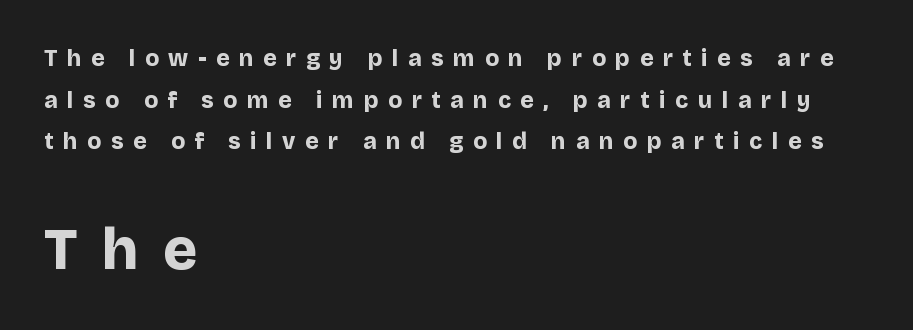
Q: Is the text bold? A: Yes.
Q: Is the text italic (slanted)? A: No, it is upright.
Q: Is the typeface a serif or a sans-serif typeface? A: Sans-serif.
Q: Is the text underlined? A: No.
Q: How is the paragraph aligned? A: Left-aligned.
Q: Is the spacing between letters normal or unusually wide? A: Unusually wide.
Q: Which block of text is set in a larger size, the first (top) or the second (bottom)? A: The second (bottom) one.
Q: Width (condensed, normal, or wide)? A: Normal.
Q: Stroke contrast? A: Low.
Q: x-height? A: Large.
Q: Monospaced? A: No.
